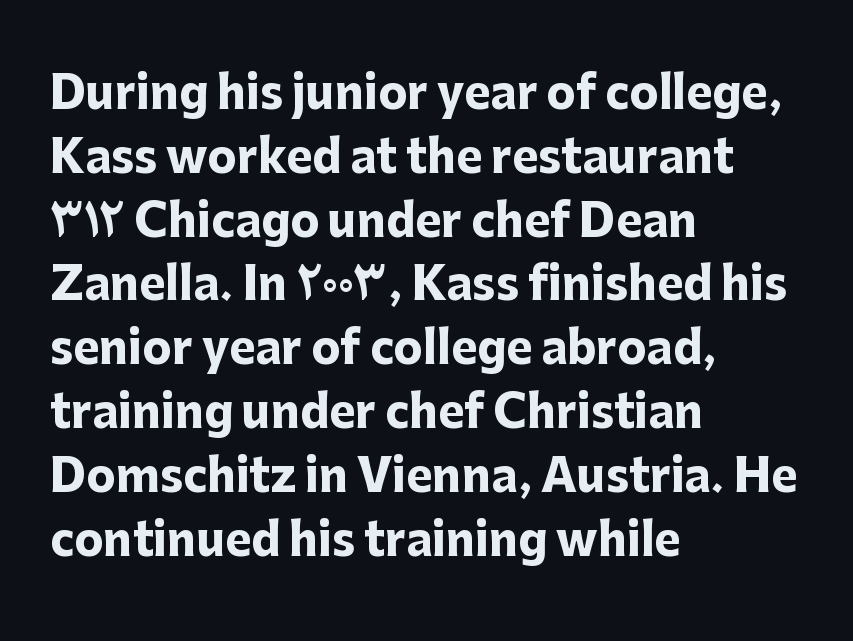
The image shows 44 px heavy sans-serif type, upright; set left-aligned, normal line spacing (1.45x), normal letter spacing, not underlined; low stroke contrast and a medium x-height.
